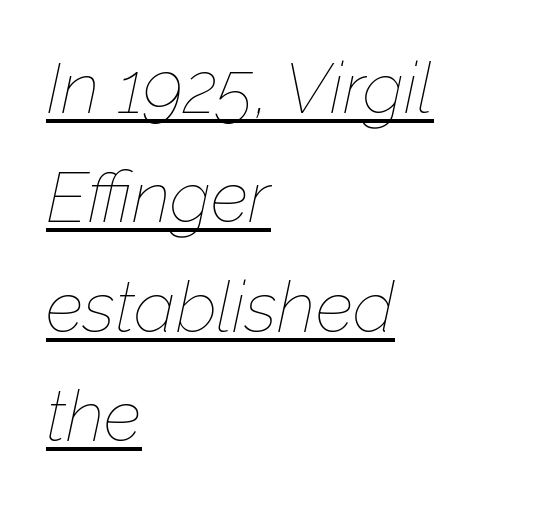
The image shows 71 px thin type, italic (leaning right); set left-aligned, normal line spacing (1.54x), normal letter spacing, underlined; low stroke contrast and a medium x-height.
